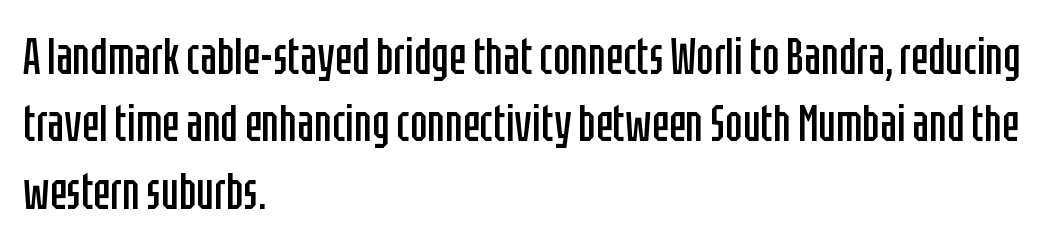
To sum up the face: it is a sans, with no serifs. Normally led — the rows are evenly, conventionally spaced. The cut favours lightness, reaching ordinary text weight at its darkest. The paragraph has a hard left edge and a soft right edge.
